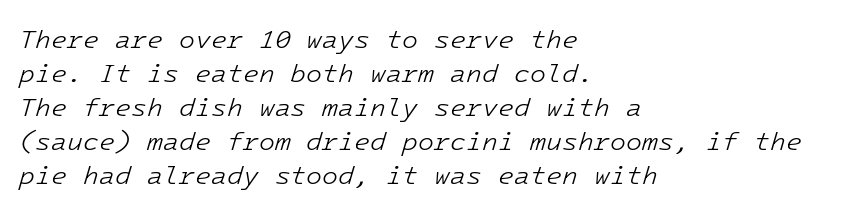
Leading: standard. Clear beneath every line of the passage. Glyph-to-glyph distance matches everyday printed text. This sample uses an oblique cut, with every glyph tilted off the vertical.
